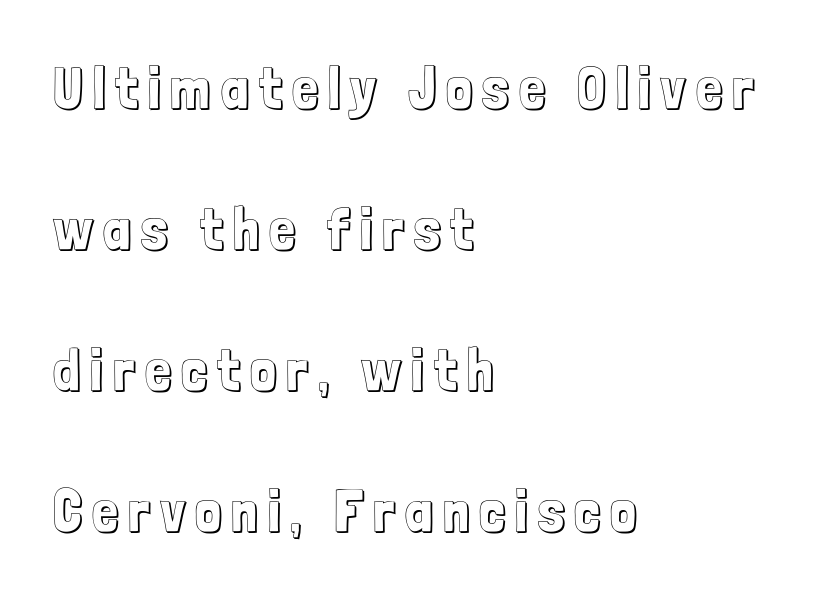
The rendering uses natural spacing where letterforms have individual widths. The specimen reads as upright at a glance. Honestly, the rows look like they've been pulled way apart. Horizontal alignment here is leftward, the default for most running prose. A bare baseline throughout the passage.
